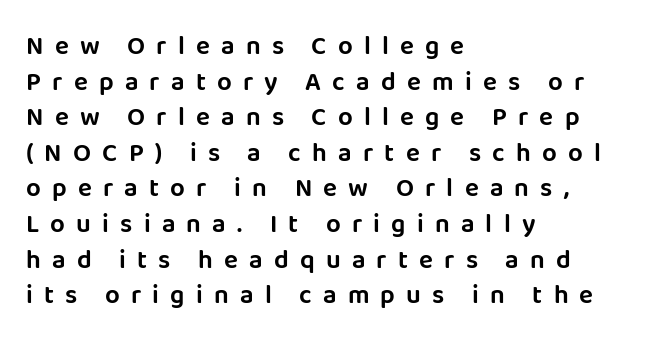
Q: Is the text italic (slanted)? A: No, it is upright.
Q: Is the text underlined? A: No.
Q: How is the paragraph aligned? A: Left-aligned.
Q: Is the spacing between letters normal or unusually wide? A: Unusually wide.
Q: Is the spacing between lines tight, normal or loose? A: Normal.
